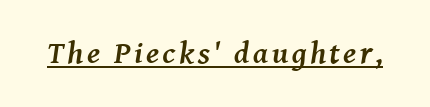
The image shows 31 px semibold serif type, italic (leaning right); set underlined; medium stroke contrast and a medium x-height.
